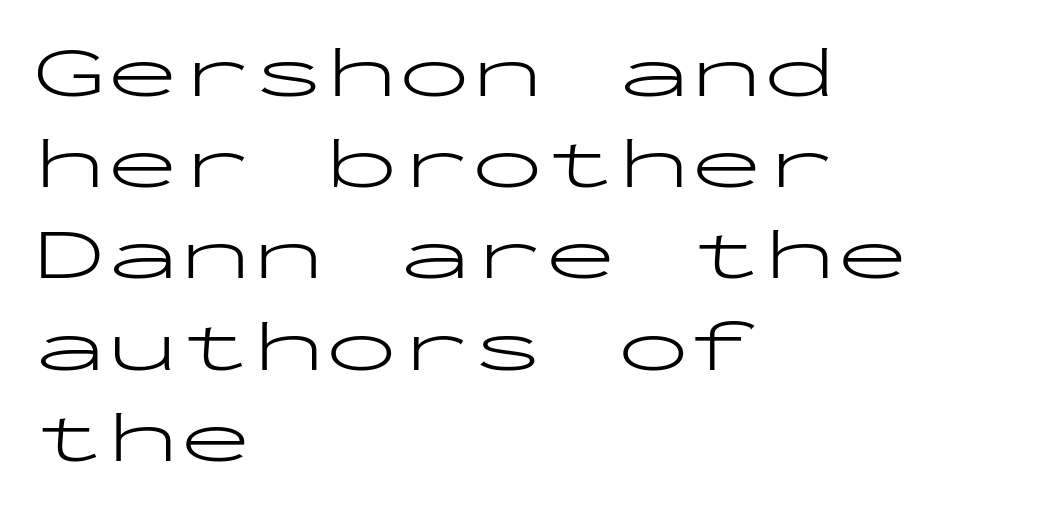
Heaviness? Minimal to ordinary, like unemphasized prose. A normal amount of white space separates one row of letters from the next. Words appear dense and cohesive because spacing is normal. Line starts are locked; line ends wander. Here the designer chose a console-style face with uniform glyph widths. The rendering shows plain stroke endings on the letterforms — a sans-serif design.
